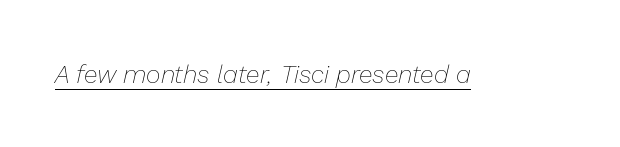
The image shows 25 px text type, italic (leaning right); set normal letter spacing, underlined.
